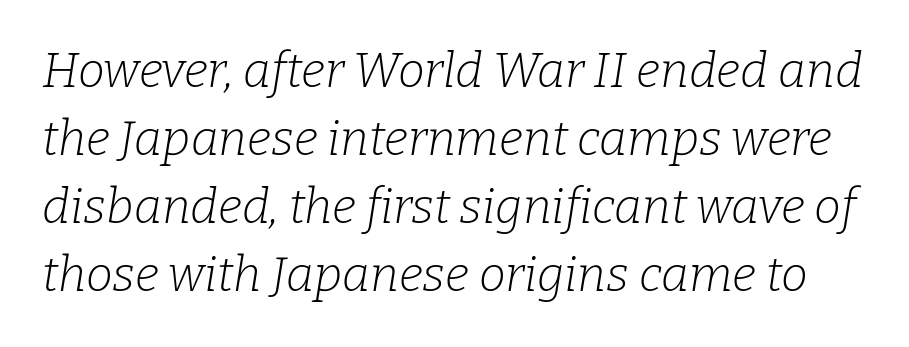
The image shows 48 px light serif type, italic (leaning right); set normal line spacing (1.42x), normal letter spacing, not underlined; low stroke contrast and a medium x-height.
